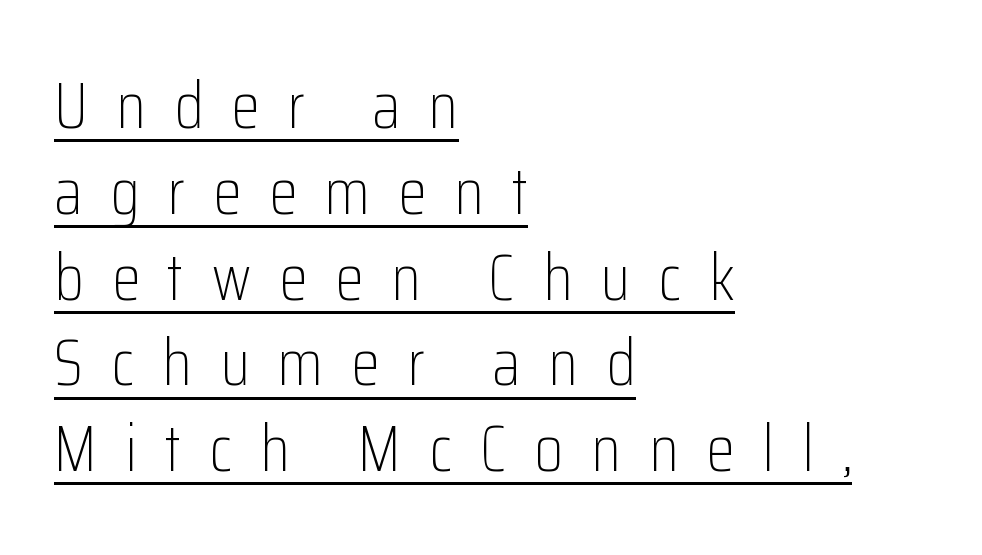
The image shows 65 px light, condensed sans-serif type, upright; set left-aligned, normal line spacing (1.32x), unusually wide letter spacing (+0.43 em), underlined; low stroke contrast and a medium x-height.
